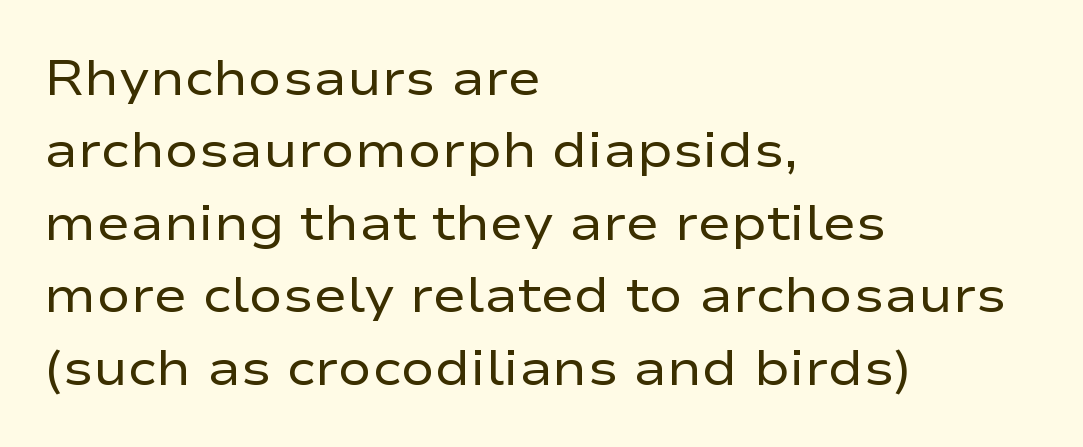
A sans-serif font was chosen for this passage. A typesetter would call this zero additional tracking. Vertical strokes here are truly vertical. Each line starts at the same left margin while the right side varies. The words here are not underlined.
